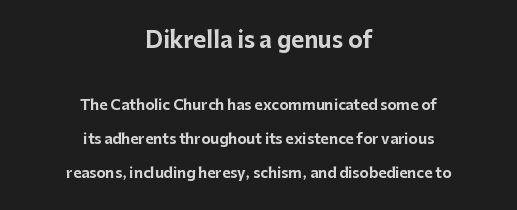
Q: Is the text bold? A: Yes.
Q: Is the text italic (slanted)? A: No, it is upright.
Q: Is the text underlined? A: No.
Q: How is the paragraph aligned? A: Centered.
Q: Is the spacing between letters normal or unusually wide? A: Normal.
Q: Is the spacing between lines tight, normal or loose? A: Loose.
Q: Which block of text is set in a larger size, the first (top) or the second (bottom)? A: The first (top) one.
